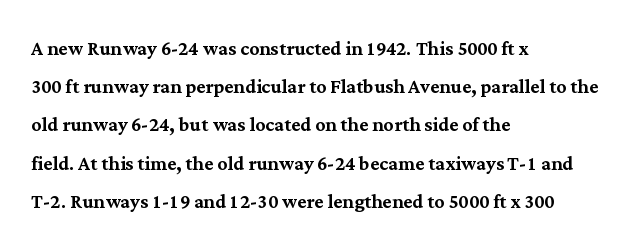
{"italic": "no", "underline": "no", "align": "left", "line_spacing": "normal", "line_spacing_ratio": 1.53, "letter_spacing": "normal", "letter_spacing_em": 0.0, "glyph_px": 25}
